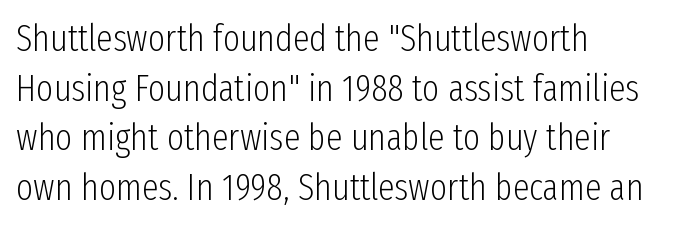
Q: Is the text bold? A: No.
Q: Is the text italic (slanted)? A: No, it is upright.
Q: Is the typeface a serif or a sans-serif typeface? A: Sans-serif.
Q: Is the text underlined? A: No.
Q: How is the paragraph aligned? A: Left-aligned.
Q: Is the spacing between letters normal or unusually wide? A: Normal.
Q: Is the spacing between lines tight, normal or loose? A: Normal.
Q: Width (condensed, normal, or wide)? A: Condensed.
Q: Stroke contrast? A: Low.
Q: x-height? A: Medium.
Q: Monospaced? A: No.
